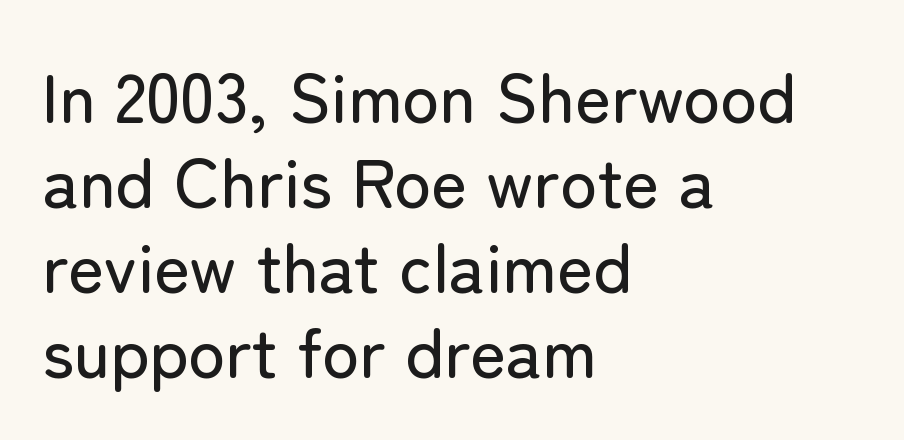
Has an underline been added? It has not. When letters stand straight like this, we call the style roman or upright. Reading down the block, your eye returns to a fixed left position each line. Spacing verdict: proportional, widths tailored to each character. Regarding serifs, this sample does without them. Honestly, the letter spacing is just normal — you wouldn't notice it.
